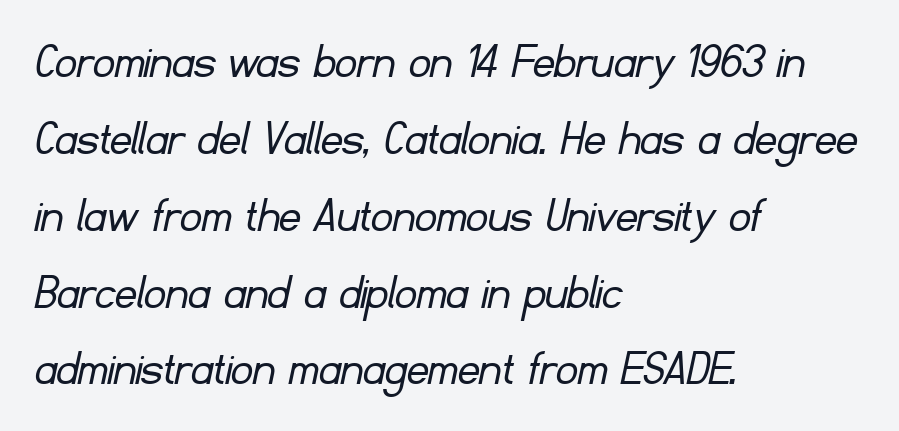
Q: Is the text bold? A: No.
Q: Is the typeface a serif or a sans-serif typeface? A: Sans-serif.
Q: Is the text underlined? A: No.
Q: How is the paragraph aligned? A: Left-aligned.
Q: Is the spacing between letters normal or unusually wide? A: Normal.
Q: Is the spacing between lines tight, normal or loose? A: Normal.
Q: Width (condensed, normal, or wide)? A: Normal.
Q: Stroke contrast? A: Low.
Q: x-height? A: Small.
Q: Monospaced? A: No.
